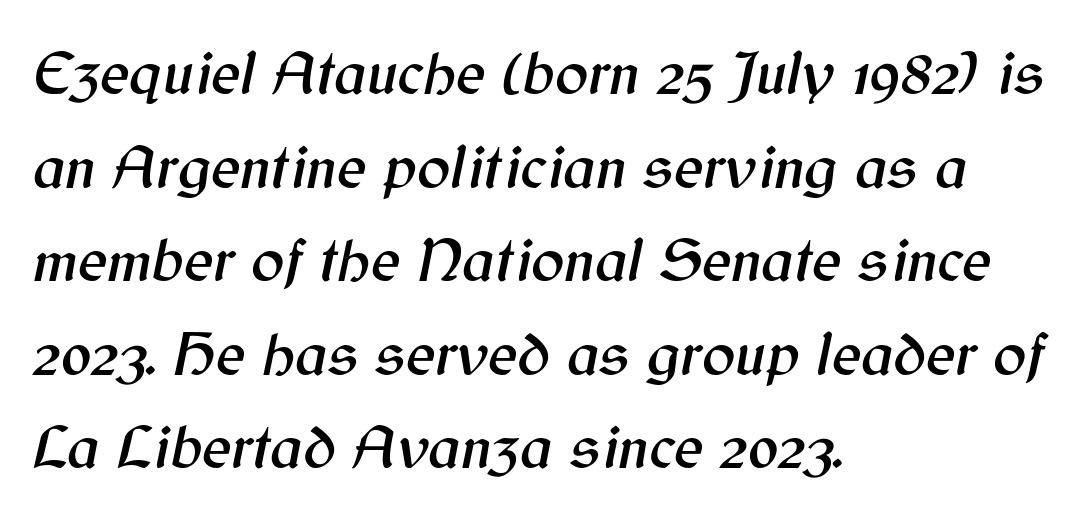
{"italic": "yes", "lean": "right", "slant_degrees": 12, "width": "normal", "stroke_contrast": "medium", "x_height": "medium", "monospaced": "no", "underline": "no", "align": "left", "line_spacing": "normal", "line_spacing_ratio": 1.51, "letter_spacing": "normal", "letter_spacing_em": 0.0, "glyph_px": 62}
